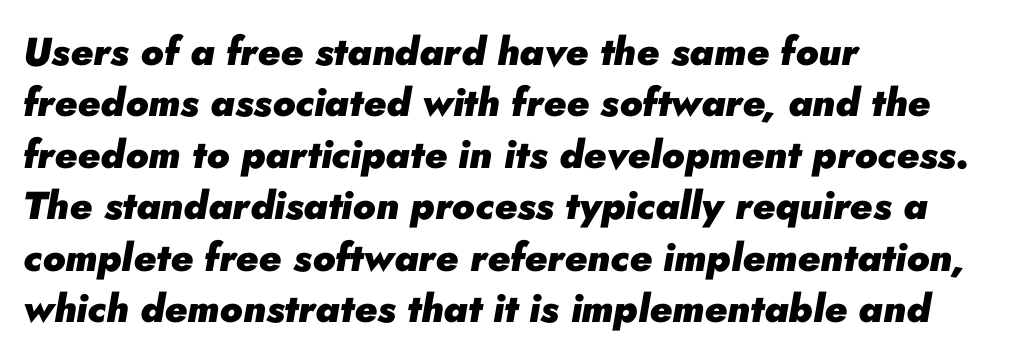
Reading down the block, your eye returns to a fixed left position each line. Note the varied advance widths — an 'i' is clearly narrower than an 'm'. Characters follow at the spacing the type designer built in. Emphasis by weight is at full strength: bold.
